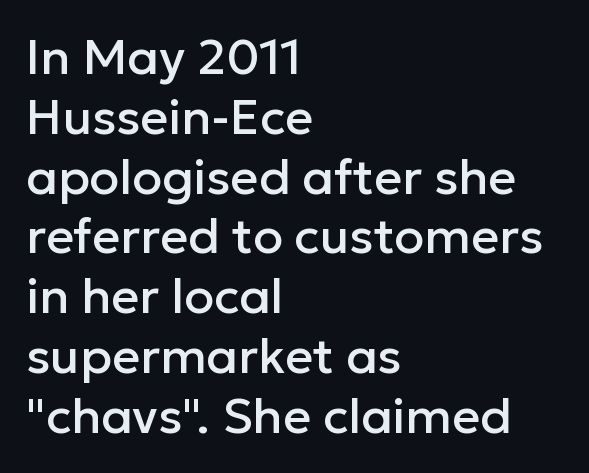
The face used here is proportionally spaced, like ordinary book or web type. Descenders hang freely into open space. In terms of letterspacing, this is plain default setting. The characters display no serif detailing; their extremities are plain.
